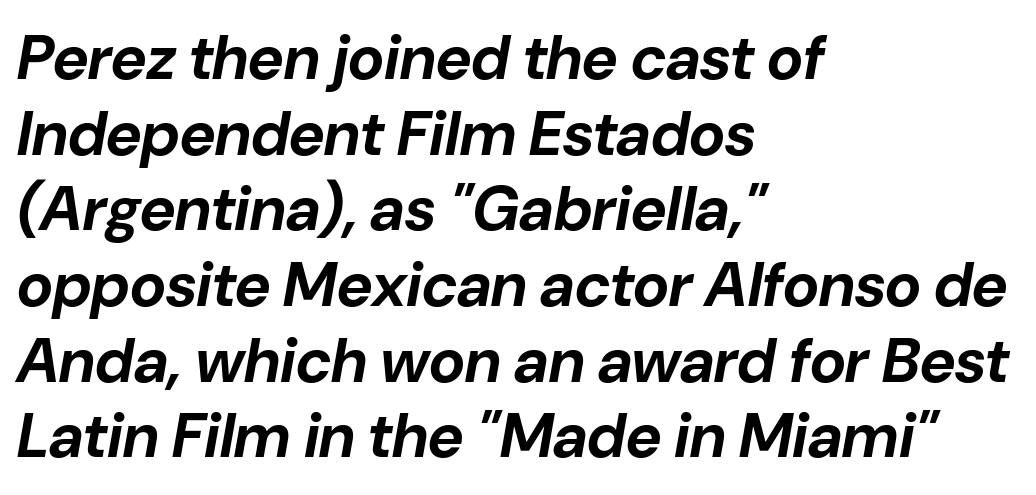
One-word summary of the alignment: left. Heavy, bold letterforms. This sample uses plain, unmodified letter spacing. A typesetter would mark this as italic. Just letters on the line, the space beneath them empty.
